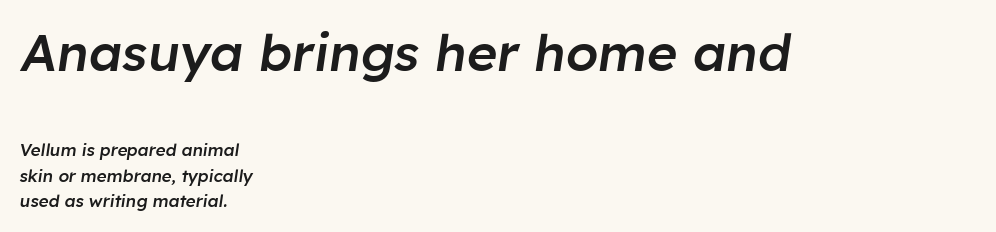
The letters sit at their default tracking, neither squeezed nor spread. Does the lettering tilt? It does — this is italic. The specimen omits any rule beneath the text block's lines. Leading: standard. Think of a printed novel: that variable character pitch is what you see here.
